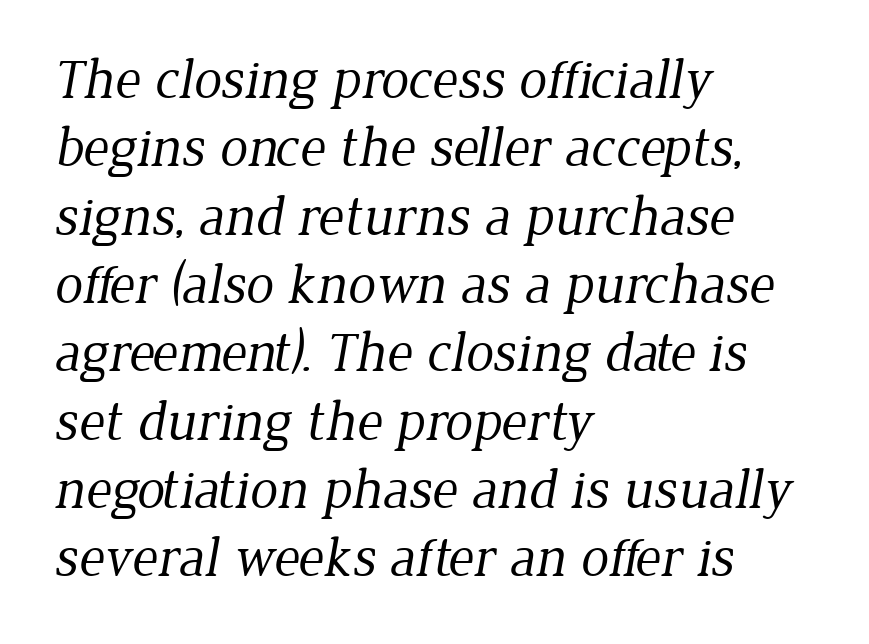
{"serif": "yes", "bold": "no", "weight": "regular", "width": "normal", "stroke_contrast": "low", "x_height": "medium", "monospaced": "no", "underline": "no", "align": "left", "line_spacing_ratio": 1.22, "letter_spacing": "normal", "letter_spacing_em": 0.0, "glyph_px": 56}
